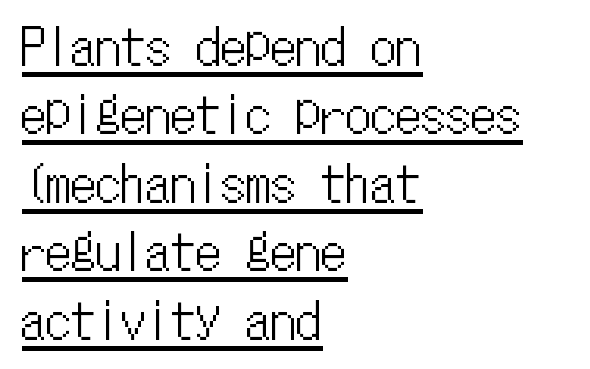
Each new line begins a customary step beneath the previous one. Characters remain perfectly vertical along every line. You could count columns in this text — the font is strictly monospaced. The specimen includes a rule beneath the text block's lines.
